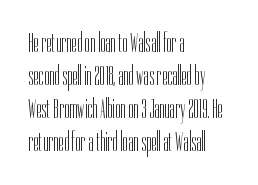
{"italic": "no", "bold": "no", "underline": "no", "align": "left", "line_spacing_ratio": 1.22, "letter_spacing": "normal", "letter_spacing_em": 0.0, "glyph_px": 27}
